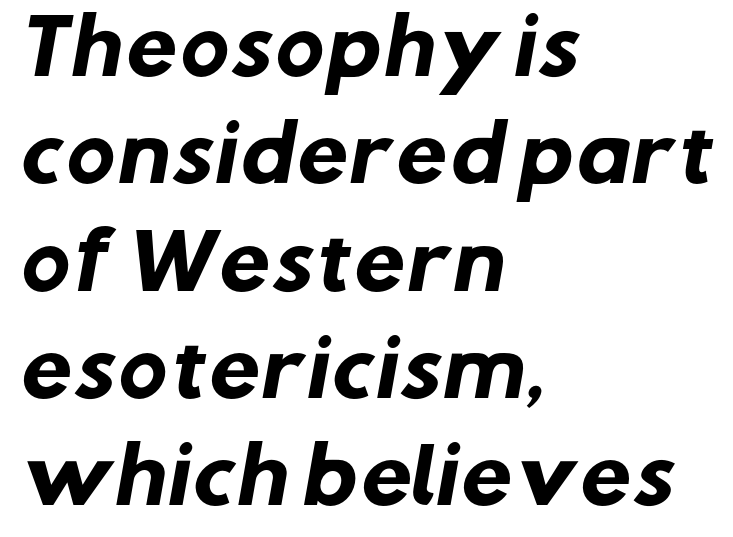
Q: Is the text bold? A: Yes.
Q: Is the typeface a serif or a sans-serif typeface? A: Sans-serif.
Q: Is the text underlined? A: No.
Q: How is the paragraph aligned? A: Left-aligned.
Q: Is the spacing between letters normal or unusually wide? A: Normal.
Q: Is the spacing between lines tight, normal or loose? A: Normal.
Q: Width (condensed, normal, or wide)? A: Normal.
Q: Stroke contrast? A: Low.
Q: x-height? A: Medium.
Q: Monospaced? A: No.
